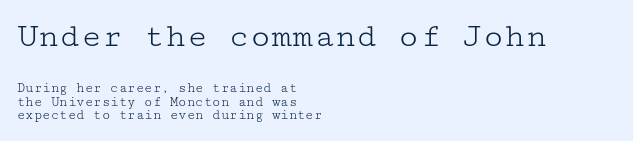
Serif or sans? Serif — the stroke terminals have little feet. The face looks like a standard text weight, possibly lighter. Is there any slant? The stems are plumb. Each row of text sits above clean, open space. The rendering shrinks the type as you move from the upper chunk to the lower. In terms of letterspacing, this is plain default setting.
